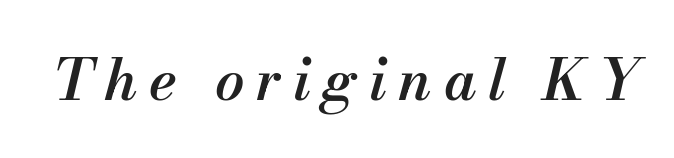
The font's italic variant was chosen for this text. Only glyphs here, with clear space below each row. Is this a fixed-width face? No — the glyphs have proportional, varying widths. The sample has been set in demibold, a notch under bold. This sample uses expanded letter spacing, leaving extra air between glyphs.
